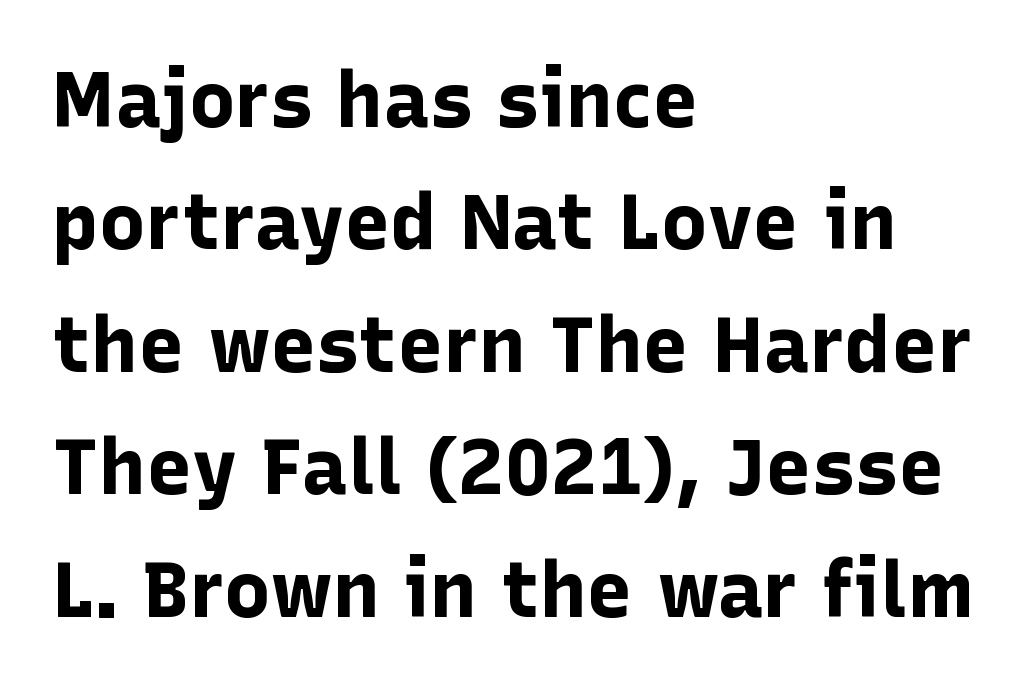
{"serif": "no", "italic": "no", "bold": "yes", "weight": "bold", "width": "normal", "stroke_contrast": "low", "x_height": "medium", "monospaced": "no", "underline": "no", "align": "left", "line_spacing": "normal", "line_spacing_ratio": 1.57, "letter_spacing": "normal", "letter_spacing_em": 0.0, "glyph_px": 78}
